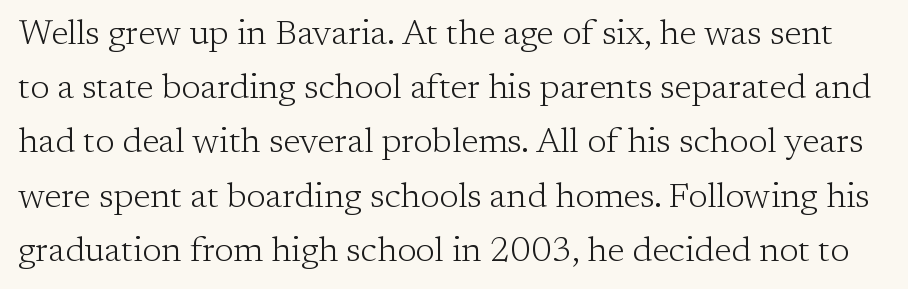
This is the regular roman posture of the typeface. No word sits above an underline. Caption: face not bold, strokes unweighted. You can tell from the footed stems that serif type was used. Looks like regular typesetting: each glyph gets only the width it needs.
